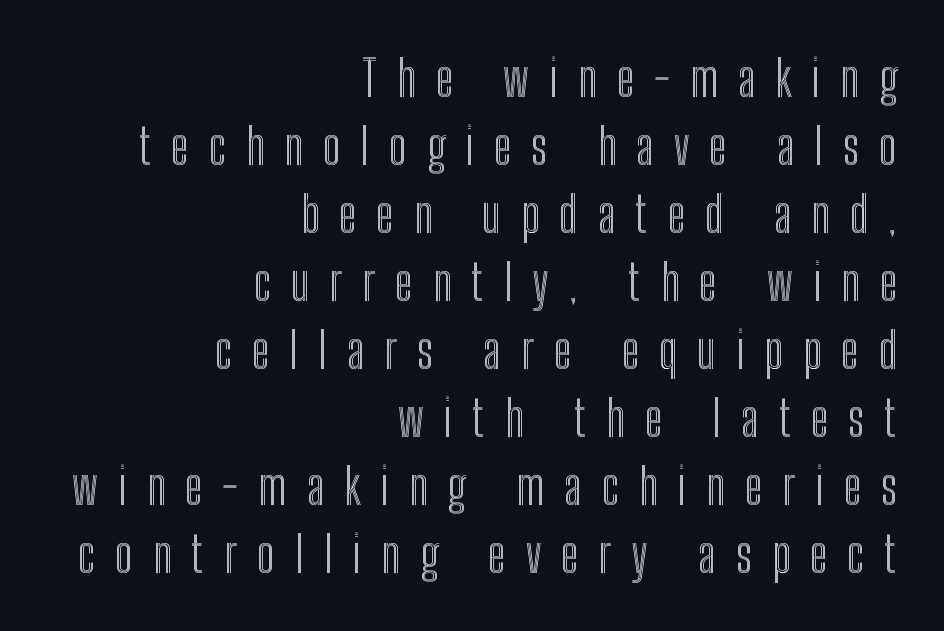
{"italic": "no", "width": "condensed", "x_height": "medium", "monospaced": "no", "underline": "no", "align": "right", "line_spacing": "normal", "line_spacing_ratio": 1.36, "letter_spacing": "wide", "letter_spacing_em": 0.4, "glyph_px": 50}
